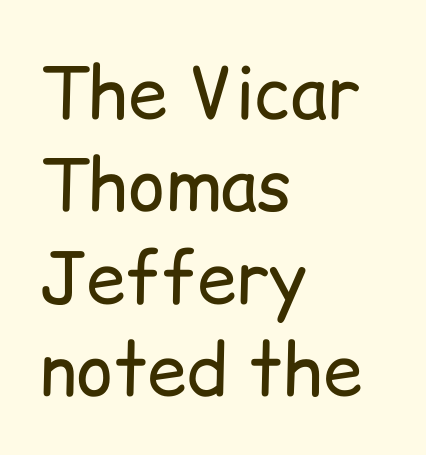
{"serif": "no", "italic": "no", "bold": "no", "weight": "regular", "width": "normal", "stroke_contrast": "low", "x_height": "medium", "monospaced": "no", "underline": "no", "align": "left", "line_spacing": "normal", "line_spacing_ratio": 1.3, "letter_spacing": "normal", "letter_spacing_em": 0.0, "glyph_px": 71}
